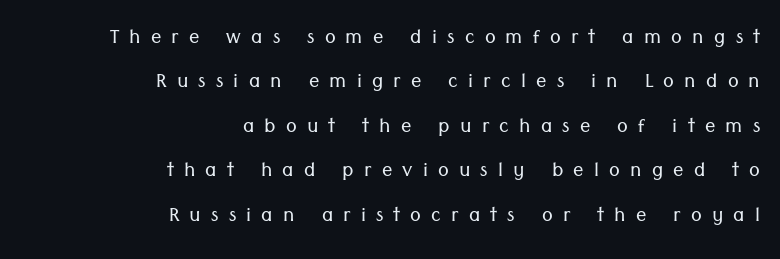
The image shows 26 px text type, upright; set right-aligned, line spacing 1.71x, unusually wide letter spacing (+0.39 em), not underlined.
